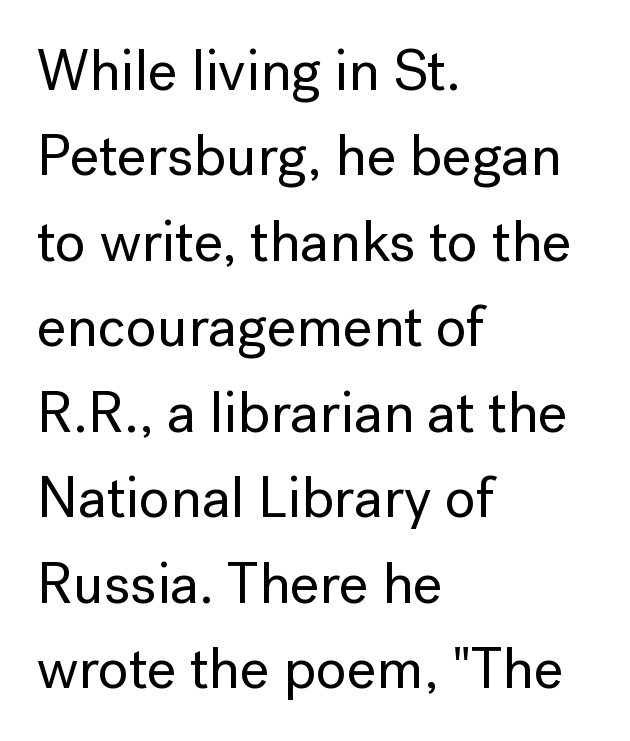
Any mark beneath the type? The region is blank. Notice how descenders clear the ascenders below comfortably — that's standard leading. To sum up the face: it is a sans, with no serifs. This sample has the flowing, uneven cadence of proportional lettering. Posture: vertical. Left-aligned paragraph, ragged on the right.
